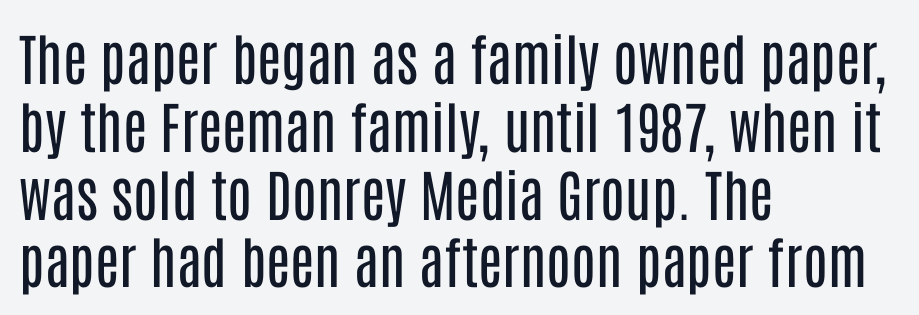
{"serif": "no", "italic": "no", "bold": "no", "weight": "regular", "width": "condensed", "stroke_contrast": "low", "x_height": "large", "monospaced": "no", "underline": "no", "align": "left", "line_spacing_ratio": 1.21, "letter_spacing": "normal", "letter_spacing_em": 0.0, "glyph_px": 56}
